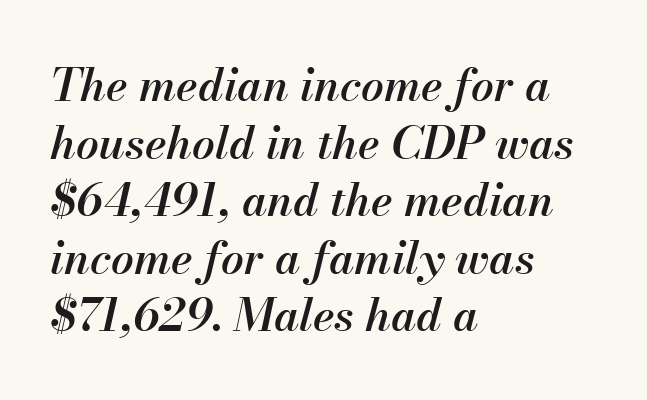
Q: Is the text bold? A: Semi-bold.
Q: Is the text italic (slanted)? A: Yes, it leans right by about 13 degrees.
Q: Is the text underlined? A: No.
Q: How is the paragraph aligned? A: Left-aligned.
Q: Is the spacing between letters normal or unusually wide? A: Normal.
Q: Is the spacing between lines tight, normal or loose? A: Normal.
Q: Width (condensed, normal, or wide)? A: Normal.
Q: Stroke contrast? A: Medium.
Q: x-height? A: Small.
Q: Monospaced? A: No.
